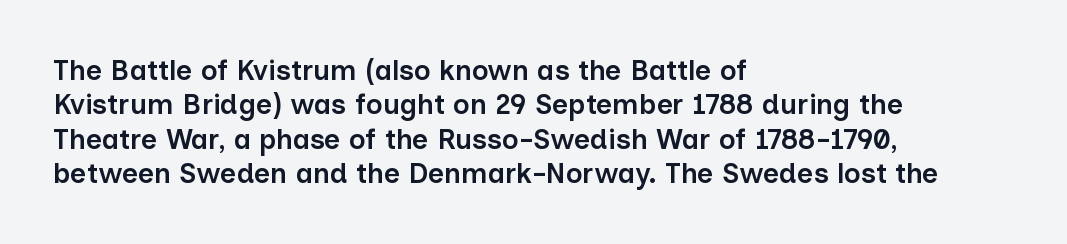
{"serif": "no", "italic": "no", "bold": "semi", "weight": "semibold", "width": "normal", "stroke_contrast": "low", "x_height": "medium", "monospaced": "no", "underline": "no", "align": "left", "line_spacing_ratio": 1.23, "letter_spacing": "normal", "letter_spacing_em": 0.0, "glyph_px": 28}
